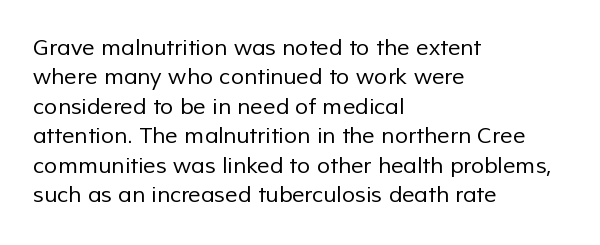
{"bold": "no", "underline": "no", "align": "left", "line_spacing": "normal", "line_spacing_ratio": 1.34, "letter_spacing": "normal", "letter_spacing_em": 0.0, "glyph_px": 22}
